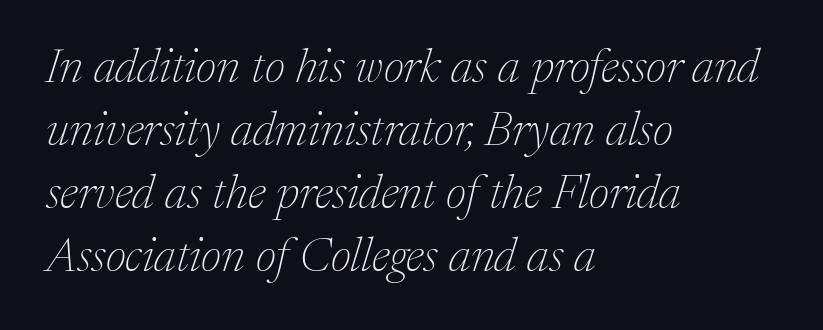
{"serif": "yes", "italic": "yes", "lean": "right", "slant_degrees": 17, "bold": "no", "weight": "thin", "width": "normal", "stroke_contrast": "medium", "x_height": "medium", "monospaced": "no", "underline": "no", "align": "left", "line_spacing": "normal", "line_spacing_ratio": 1.31, "letter_spacing": "normal", "letter_spacing_em": 0.0, "glyph_px": 48}
